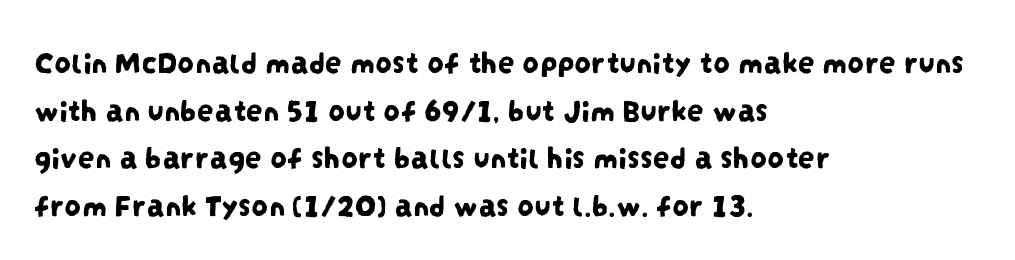
The image shows 33 px condensed sans-serif type; set left-aligned, normal line spacing (1.44x), normal letter spacing, not underlined; low stroke contrast and a large x-height.
